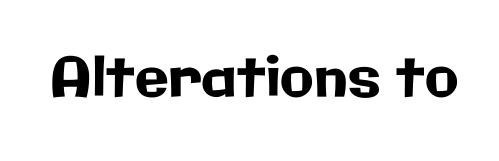
Is this a fixed-width face? No — the glyphs have proportional, varying widths. Font category for this specimen: sans-serif. Descenders are the only things crossing below the line. Ordinary non-slanted type is in use.
